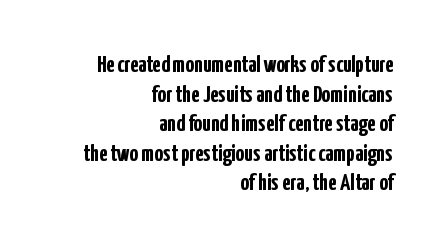
Glyph-to-glyph distance matches everyday printed text. The gap between lines stays unmarked. Summary of weight: heavy, a full bold. Casual observation: everything's shoved over to the right.
